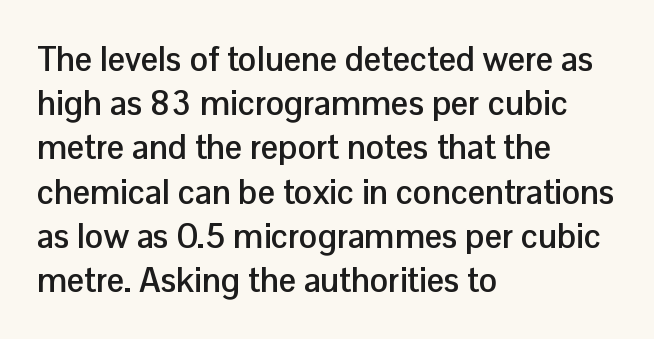
The image shows 34 px semibold sans-serif type, upright; set left-aligned, normal line spacing (1.3x), normal letter spacing, not underlined; low stroke contrast and a medium x-height.
